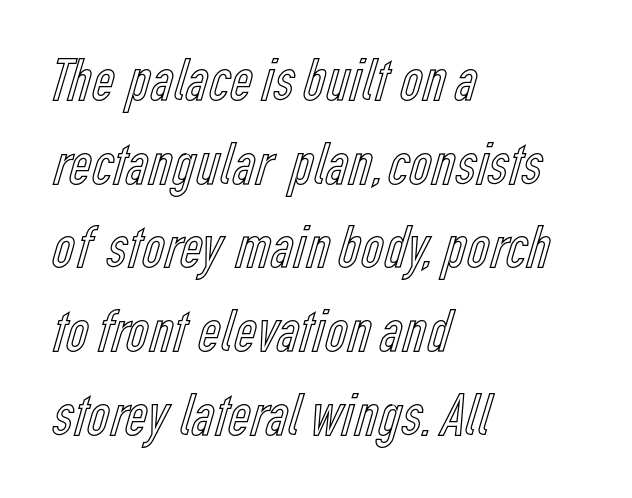
{"width": "condensed", "x_height": "medium", "monospaced": "no", "underline": "no", "align": "left", "line_spacing": "normal", "line_spacing_ratio": 1.35, "letter_spacing": "normal", "letter_spacing_em": 0.0, "glyph_px": 62}
